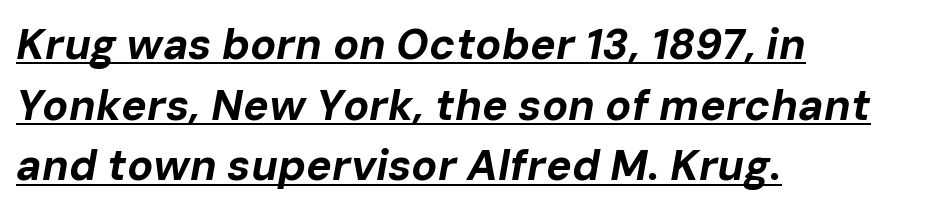
Every word sits above its own underline. A dark, heavy texture on the line: the type is bold. These lines keep a tight, regular rhythm from letter to letter. The rag falls on the right side of this text block. The lines sit at an ordinary, default distance from one another. The specimen reads as italic at a glance.
